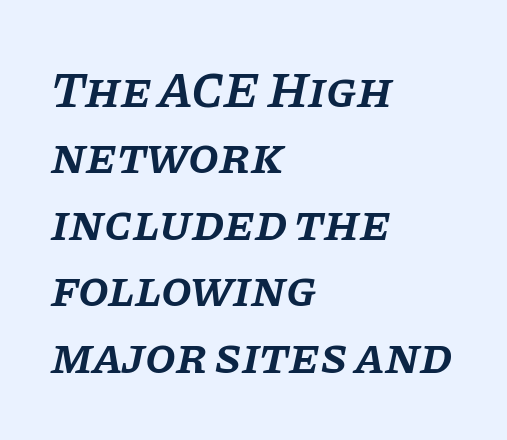
Q: Is the text bold? A: Semi-bold.
Q: Is the text italic (slanted)? A: Yes, it leans right by about 11 degrees.
Q: Is the typeface a serif or a sans-serif typeface? A: Serif.
Q: Is the text underlined? A: No.
Q: How is the paragraph aligned? A: Left-aligned.
Q: Is the spacing between letters normal or unusually wide? A: Normal.
Q: Is the spacing between lines tight, normal or loose? A: Normal.
Q: Width (condensed, normal, or wide)? A: Normal.
Q: Stroke contrast? A: Low.
Q: x-height? A: Large.
Q: Monospaced? A: No.
